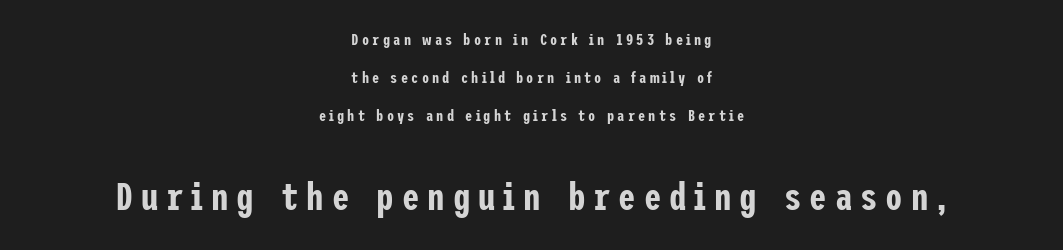
Q: Is the text italic (slanted)? A: No, it is upright.
Q: Is the typeface a serif or a sans-serif typeface? A: Sans-serif.
Q: Is the text underlined? A: No.
Q: How is the paragraph aligned? A: Centered.
Q: Is the spacing between letters normal or unusually wide? A: Unusually wide.
Q: Is the spacing between lines tight, normal or loose? A: Loose.
Q: Which block of text is set in a larger size, the first (top) or the second (bottom)? A: The second (bottom) one.
Q: Width (condensed, normal, or wide)? A: Condensed.
Q: Stroke contrast? A: Low.
Q: x-height? A: Medium.
